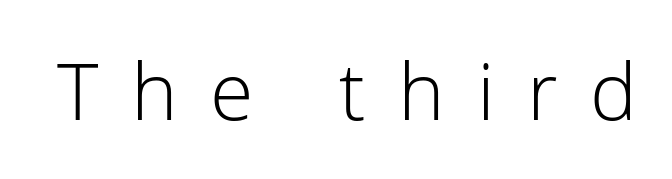
The rendering shows plain stroke endings on the letterforms — a sans-serif design. This sample has the flowing, uneven cadence of proportional lettering. No heavy texture on the line: the type isn't bold. Clear beneath every line of the passage. The line texture is sparse and dotted thanks to wide tracking.
